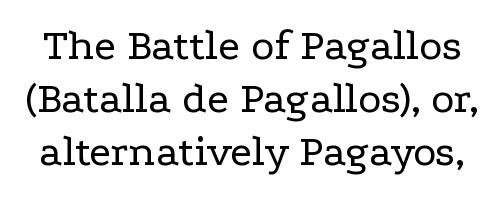
The image shows 44 px regular-weight, wide serif type, upright; set line spacing 1.21x, normal letter spacing, not underlined; low stroke contrast and a medium x-height.
